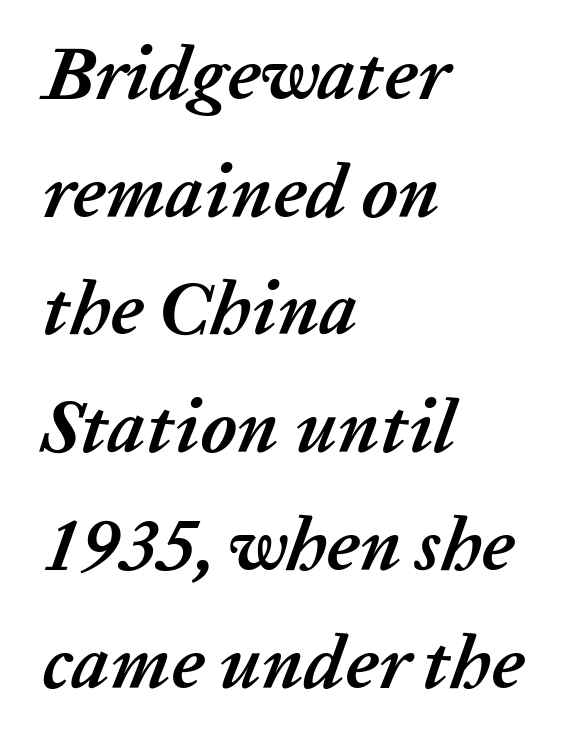
The baseline area is clear. The letterforms sit shoulder to shoulder at normal distance. A normal amount of white space separates one row of letters from the next. The glyphs have the mass of a bold cut. Leftover space on each line is placed entirely after the last word. Do the characters align in a grid? No, the font is proportional.
